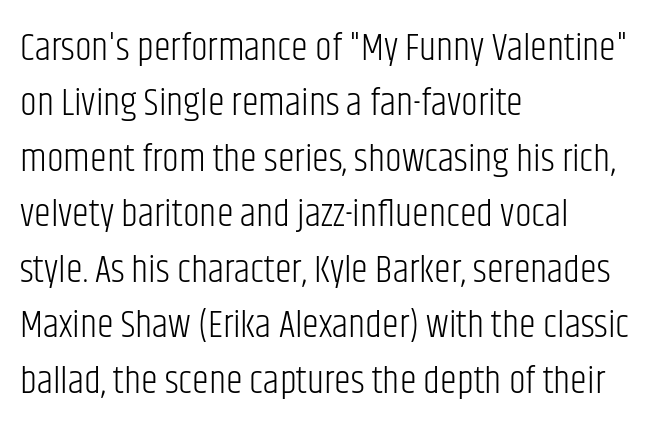
{"serif": "no", "italic": "no", "bold": "no", "weight": "light", "width": "condensed", "stroke_contrast": "low", "x_height": "large", "monospaced": "no", "underline": "no", "align": "left", "line_spacing": "normal", "line_spacing_ratio": 1.46, "letter_spacing": "normal", "letter_spacing_em": 0.0, "glyph_px": 38}
